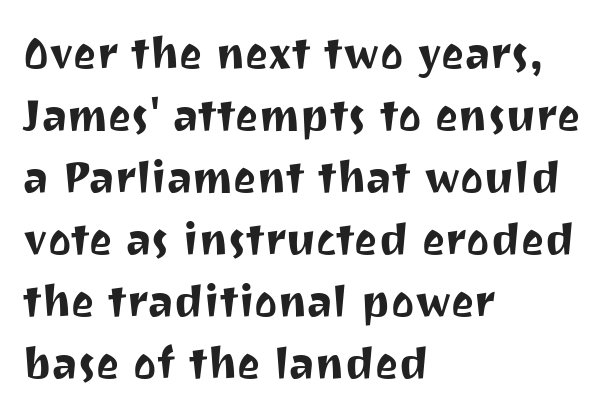
The face used here is proportionally spaced, like ordinary book or web type. These lines sit exactly where default settings would place them. The paragraph shown leans on its left margin. Serif or sans? Sans — the stroke terminals are bare. The zone under the glyphs is completely vacant.
